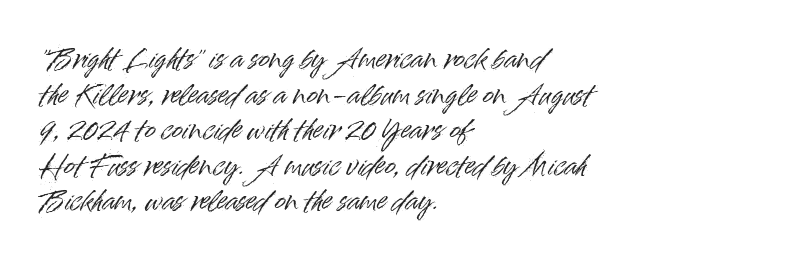
{"underline": "no", "align": "left", "line_spacing": "normal", "line_spacing_ratio": 1.37, "letter_spacing": "normal", "letter_spacing_em": 0.0, "glyph_px": 26}
